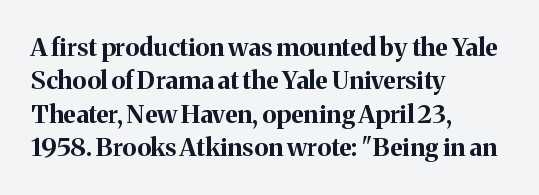
{"italic": "no", "bold": "yes", "underline": "no", "align": "left", "line_spacing": "normal", "line_spacing_ratio": 1.34, "letter_spacing": "normal", "letter_spacing_em": 0.0, "glyph_px": 25}
